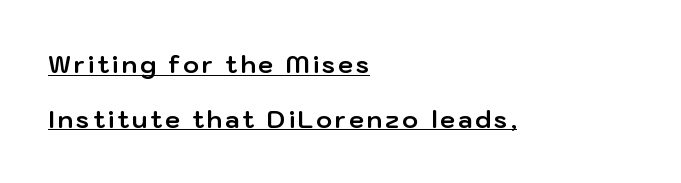
{"italic": "no", "bold": "yes", "underline": "yes", "align": "left", "line_spacing": "loose", "line_spacing_ratio": 2.28, "glyph_px": 24}
